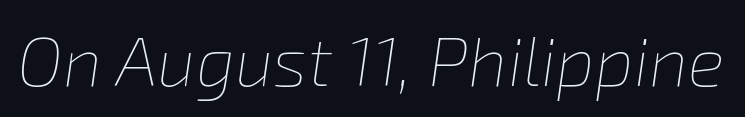
Q: Is the text bold? A: No.
Q: Is the text italic (slanted)? A: Yes, it leans right by about 8 degrees.
Q: Is the text underlined? A: No.
Q: Is the spacing between letters normal or unusually wide? A: Normal.
Q: Width (condensed, normal, or wide)? A: Normal.
Q: Stroke contrast? A: Low.
Q: x-height? A: Medium.
Q: Monospaced? A: No.
